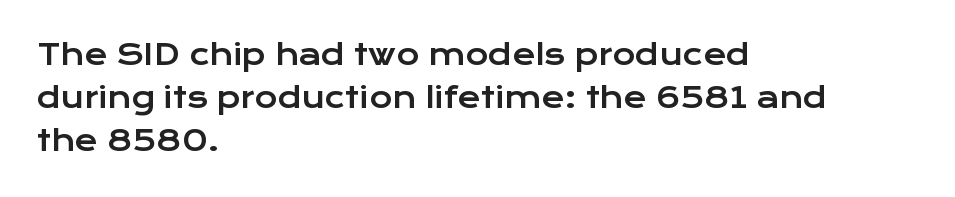
The rendering shows plain stroke endings on the letterforms — a sans-serif design. Rule under the text: the space is simply empty. Words appear dense and cohesive because spacing is normal. Does the lettering tilt? It doesn't — this is upright. How would I describe the line gaps? Plain and ordinary.
